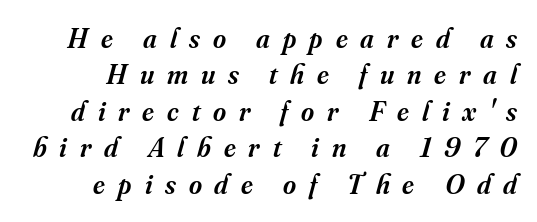
{"serif": "yes", "italic": "yes", "lean": "right", "slant_degrees": 16, "bold": "semi", "weight": "semibold", "width": "normal", "stroke_contrast": "medium", "x_height": "small", "monospaced": "no", "underline": "no", "line_spacing": "normal", "line_spacing_ratio": 1.3, "letter_spacing": "wide", "letter_spacing_em": 0.46, "glyph_px": 28}
